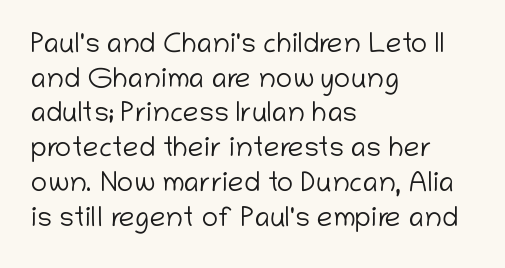
{"serif": "no", "italic": "no", "bold": "no", "weight": "light", "width": "normal", "stroke_contrast": "low", "x_height": "medium", "monospaced": "no", "underline": "no", "align": "left", "line_spacing_ratio": 1.24, "letter_spacing": "normal", "letter_spacing_em": 0.0, "glyph_px": 28}
